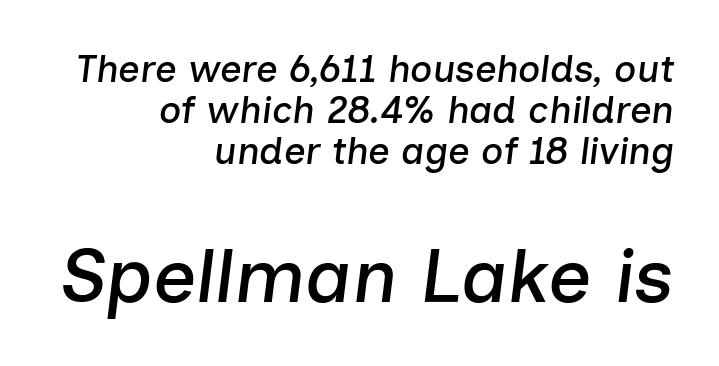
{"italic": "yes", "lean": "right", "slant_degrees": 7, "width": "normal", "stroke_contrast": "low", "x_height": "medium", "monospaced": "no", "underline": "no", "align": "right", "line_spacing": "tight", "line_spacing_ratio": 1.08, "letter_spacing": "normal", "letter_spacing_em": 0.0, "larger_block": "second", "size_ratio": 2.0, "glyph_px": 76}
